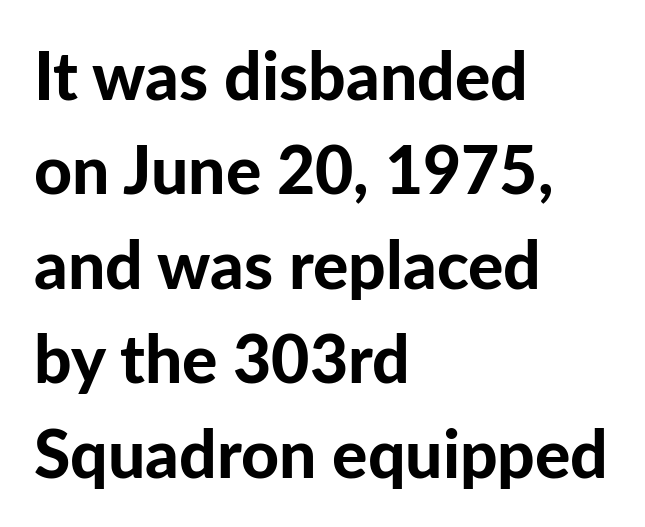
The image shows 66 px bold sans-serif type, upright; set left-aligned, normal line spacing (1.43x), normal letter spacing, not underlined; low stroke contrast and a medium x-height.
